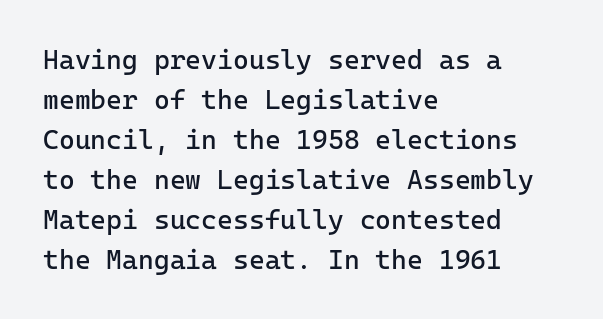
{"italic": "no", "bold": "no", "underline": "no", "align": "left", "line_spacing": "normal", "line_spacing_ratio": 1.48, "letter_spacing": "normal", "letter_spacing_em": 0.0, "glyph_px": 27}
